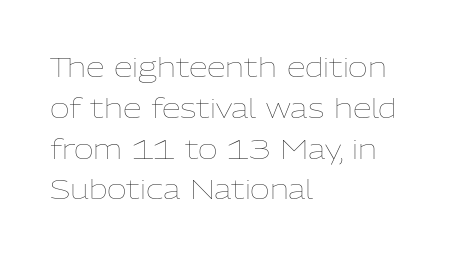
{"italic": "no", "bold": "no", "underline": "no", "align": "left", "line_spacing": "normal", "line_spacing_ratio": 1.51, "letter_spacing": "normal", "letter_spacing_em": 0.0, "glyph_px": 27}
